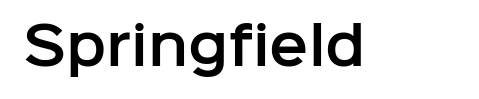
{"serif": "no", "italic": "no", "width": "normal", "stroke_contrast": "low", "x_height": "medium", "monospaced": "no", "underline": "no", "letter_spacing": "normal", "letter_spacing_em": 0.0, "glyph_px": 52}
